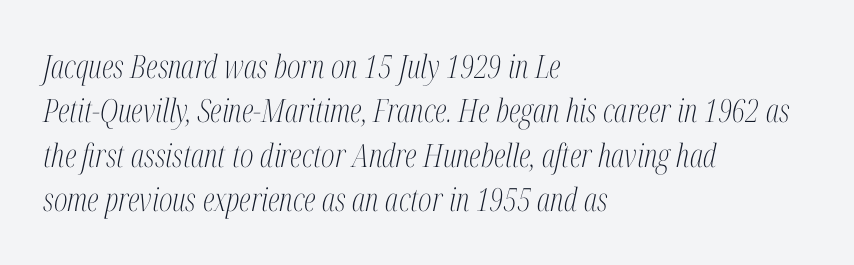
{"serif": "yes", "italic": "yes", "lean": "right", "slant_degrees": 12, "bold": "no", "weight": "light", "width": "condensed", "stroke_contrast": "medium", "x_height": "medium", "monospaced": "no", "underline": "no", "align": "left", "line_spacing": "normal", "line_spacing_ratio": 1.39, "letter_spacing": "normal", "letter_spacing_em": 0.0, "glyph_px": 32}
